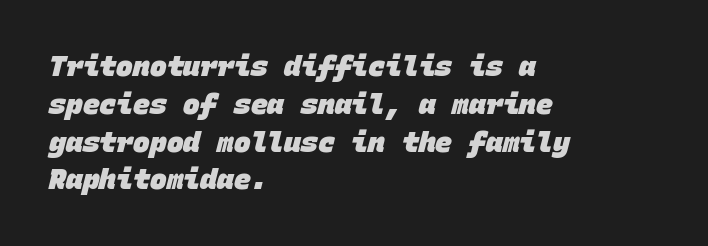
Q: Is the text bold? A: Yes.
Q: Is the typeface a serif or a sans-serif typeface? A: Sans-serif.
Q: Is the text underlined? A: No.
Q: How is the paragraph aligned? A: Left-aligned.
Q: Is the spacing between letters normal or unusually wide? A: Normal.
Q: Is the spacing between lines tight, normal or loose? A: Normal.
Q: Width (condensed, normal, or wide)? A: Normal.
Q: Stroke contrast? A: Low.
Q: x-height? A: Large.
Q: Monospaced? A: Yes.
